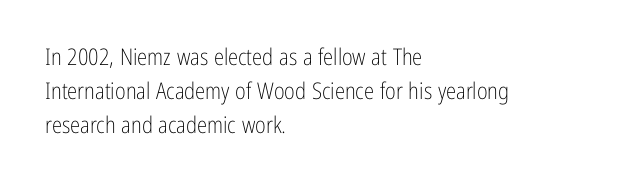
{"italic": "no", "bold": "no", "underline": "no", "align": "left", "line_spacing": "normal", "line_spacing_ratio": 1.48, "letter_spacing": "normal", "letter_spacing_em": 0.0, "glyph_px": 23}
